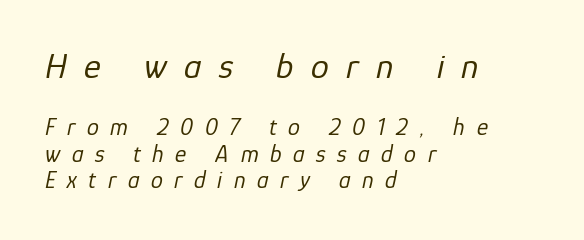
{"italic": "yes", "lean": "right", "slant_degrees": 12, "bold": "no", "weight": "regular", "width": "normal", "stroke_contrast": "low", "x_height": "medium", "monospaced": "no", "underline": "no", "align": "left", "line_spacing": "tight", "line_spacing_ratio": 1.1, "letter_spacing": "wide", "letter_spacing_em": 0.48, "larger_block": "first", "size_ratio": 1.5, "glyph_px": 36}
